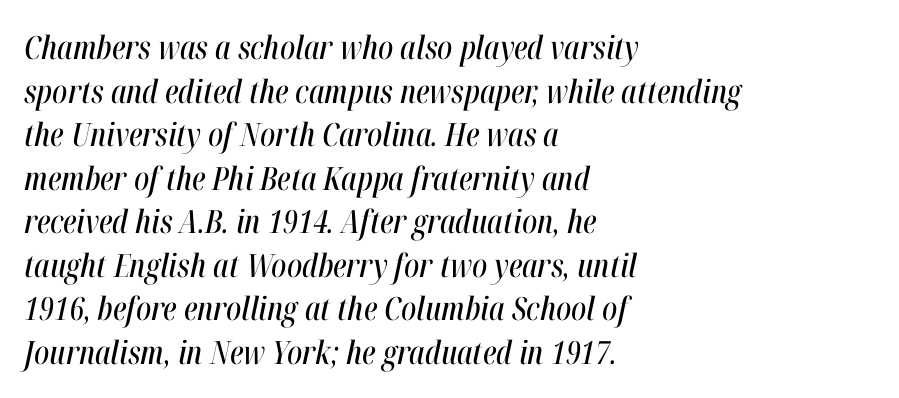
Q: Is the text italic (slanted)? A: Yes, it leans right by about 12 degrees.
Q: Is the text underlined? A: No.
Q: How is the paragraph aligned? A: Left-aligned.
Q: Is the spacing between letters normal or unusually wide? A: Normal.
Q: Is the spacing between lines tight, normal or loose? A: Normal.
Q: Width (condensed, normal, or wide)? A: Condensed.
Q: Stroke contrast? A: High.
Q: x-height? A: Medium.
Q: Monospaced? A: No.
